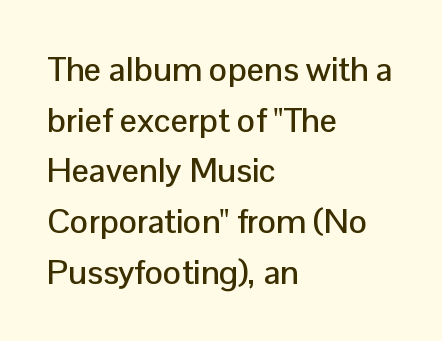
The strip under each line holds only bare page. Note: no serifs on the glyphs. Line spacing here is normal. Does extra space separate the letters? No, they use regular spacing.
